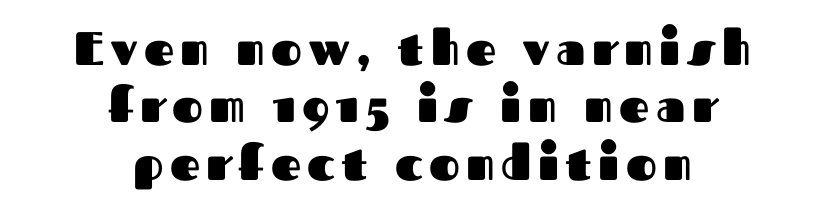
The image shows 47 px heavy sans-serif type, upright; set centered, line spacing 1.22x, not underlined; medium stroke contrast and a medium x-height.
